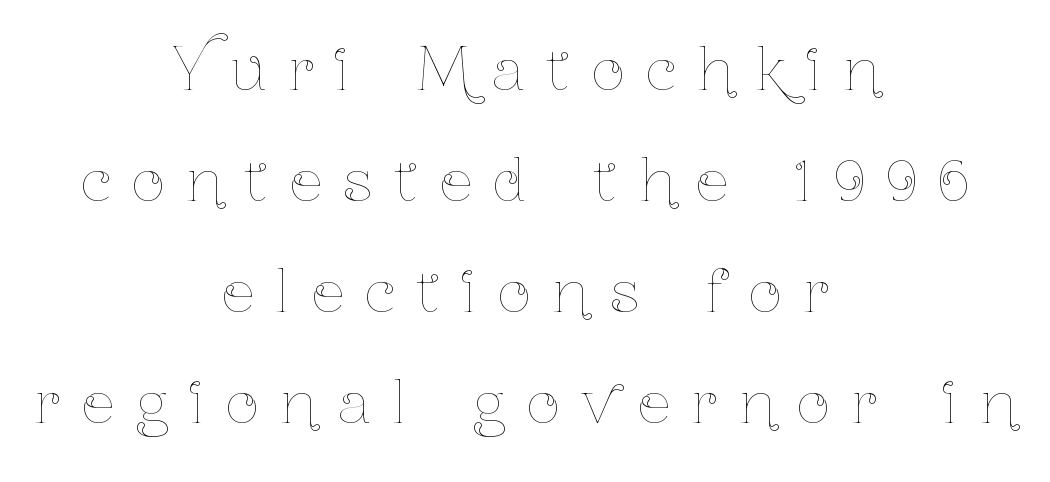
Tall strokes in this sample are plumb rather than angled. This reads as an unemphasized weight, regular at the heaviest. These lines stack symmetrically, like a column narrowing and widening about its center. Airy leading. The letters advance in unequal steps, a hallmark of proportional type. The tracking jumps out immediately: characters are airy and widely separated.
